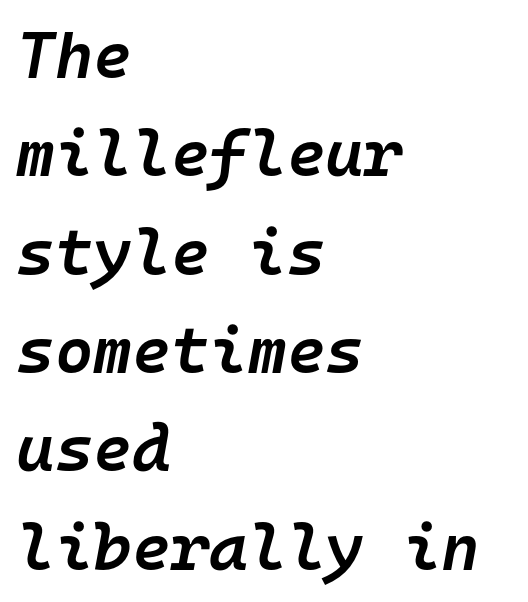
{"italic": "yes", "lean": "right", "slant_degrees": 10, "bold": "semi", "weight": "semibold", "width": "normal", "stroke_contrast": "low", "x_height": "medium", "monospaced": "yes", "underline": "no", "align": "left", "line_spacing": "normal", "line_spacing_ratio": 1.49, "letter_spacing": "normal", "letter_spacing_em": 0.0, "glyph_px": 66}
